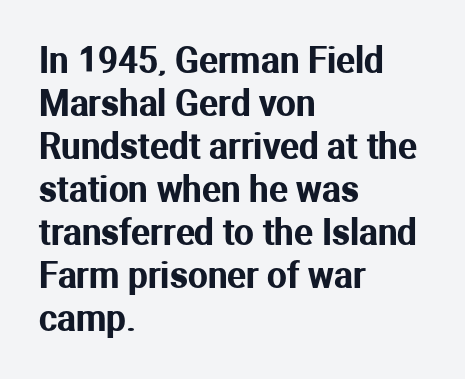
A student would call this left alignment; a typographer would say flush left, rag right. Looks like regular typesetting: each glyph gets only the width it needs. The gap between lines stays unmarked. A typesetter would label this face a sans.
